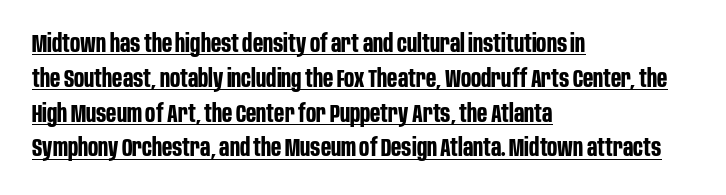
The image shows 24 px bold type, upright; set left-aligned, normal line spacing (1.45x), normal letter spacing, underlined.
